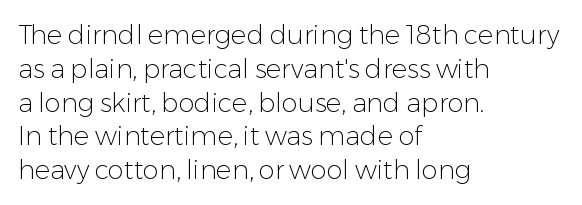
Descenders are the only things crossing below the line. Vertical strokes here are truly vertical. Compared with typical paragraphs, the rows here are spaced about the same. The setting favours the left margin, as ordinary paragraphs usually do.
